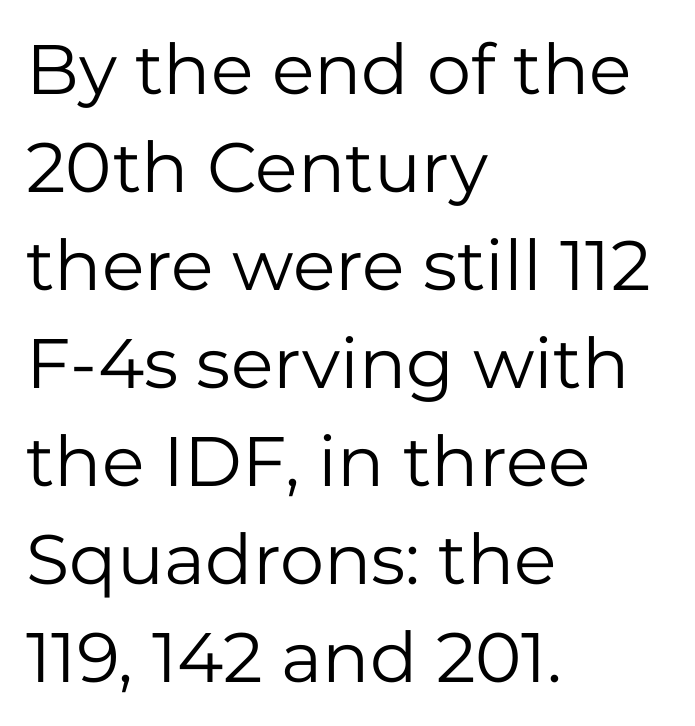
Q: Is the text bold? A: No.
Q: Is the text italic (slanted)? A: No, it is upright.
Q: Is the typeface a serif or a sans-serif typeface? A: Sans-serif.
Q: Is the text underlined? A: No.
Q: How is the paragraph aligned? A: Left-aligned.
Q: Is the spacing between letters normal or unusually wide? A: Normal.
Q: Is the spacing between lines tight, normal or loose? A: Normal.
Q: Width (condensed, normal, or wide)? A: Normal.
Q: Stroke contrast? A: Low.
Q: x-height? A: Medium.
Q: Monospaced? A: No.
